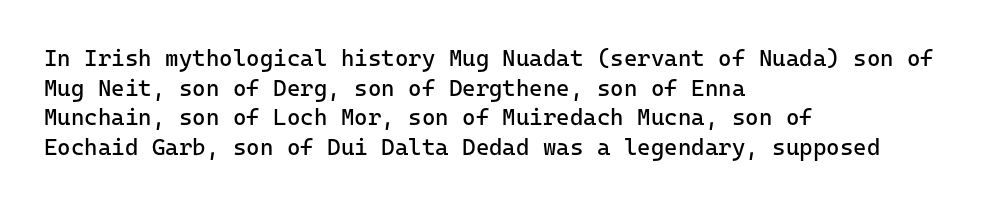
The image shows 23 px text type, upright; set left-aligned, normal line spacing (1.29x), normal letter spacing, not underlined.
